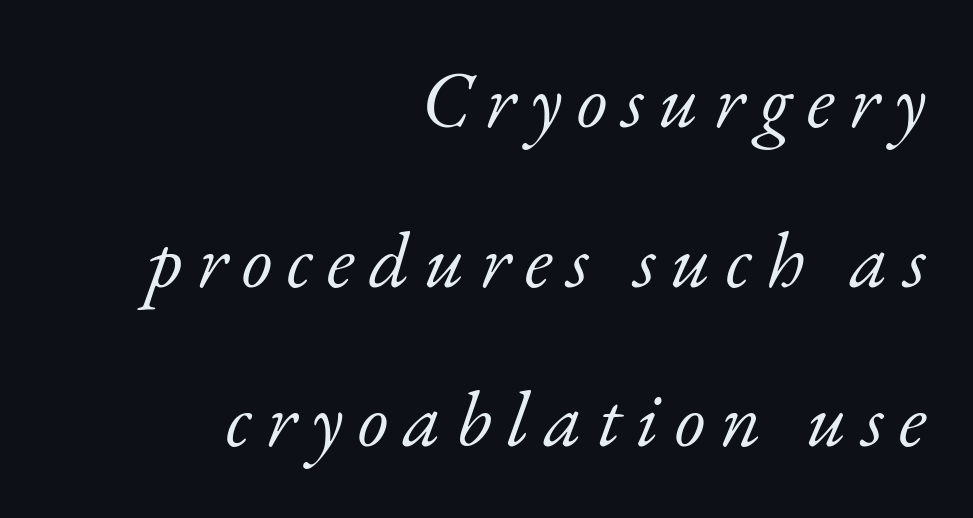
Does the lettering tilt? It does — this is italic. Each stroke keeps to a modest, everyday thickness or less. The compositor pushed each line to the right boundary. Underline: absent. The face used here is seriffed, in the tradition of book romans. In terms of leading, this rendering errs on the spacious side.
